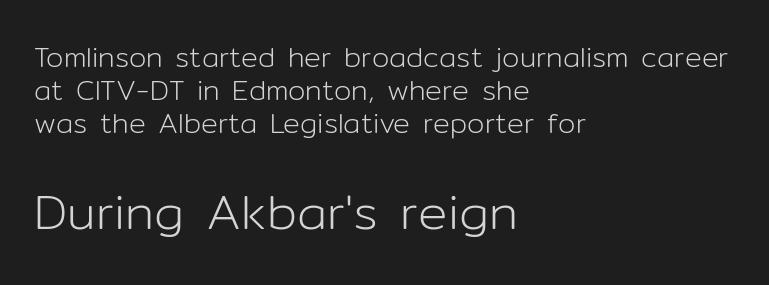
Quick note: not italic, upright. The letters carry no serifs — their stems end cleanly without finishing strokes. A typesetter would call this proportional, since set widths differ per character. Think standard paragraph weight, or any step lighter than that.
